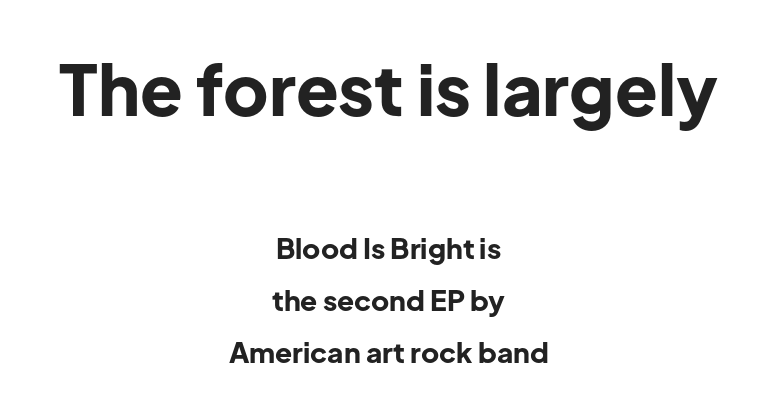
The image shows 70 px bold sans-serif type, upright; set centered, line spacing 1.86x, normal letter spacing, not underlined; the first (top) block is 2.5x larger; low stroke contrast and a medium x-height.
